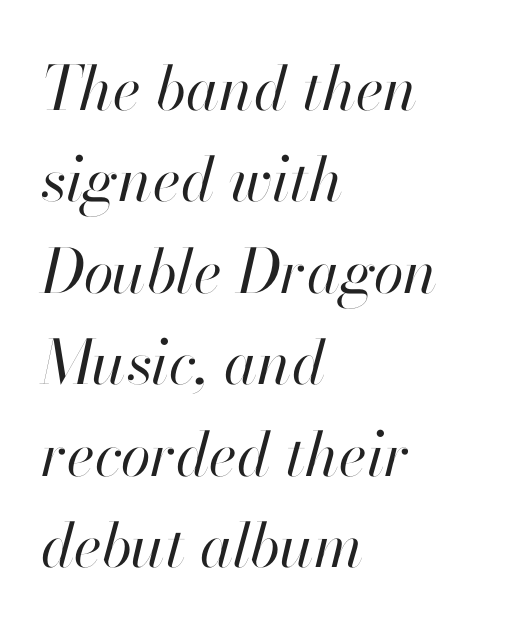
Leading: standard. Weight: regular or lighter. The passage shown leans; its letterforms are oblique. Teacher's note: observe the even left margin — that is flush-left alignment.
